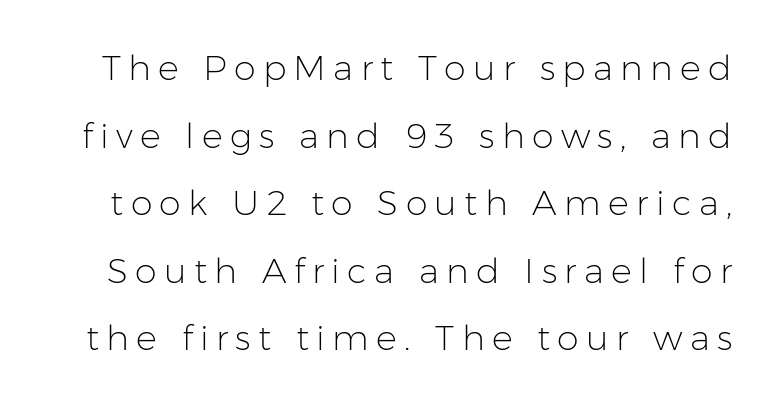
{"serif": "no", "italic": "no", "bold": "no", "weight": "light", "width": "normal", "stroke_contrast": "low", "x_height": "medium", "monospaced": "no", "underline": "no", "line_spacing": "loose", "line_spacing_ratio": 1.93, "letter_spacing": "wide", "letter_spacing_em": 0.21, "glyph_px": 35}
